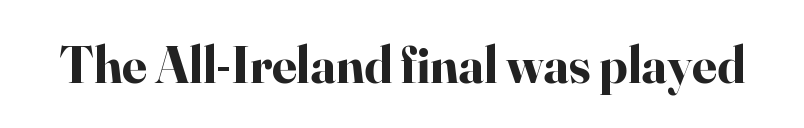
The image shows 53 px bold serif type, upright; set normal letter spacing, not underlined; high stroke contrast and a small x-height.
